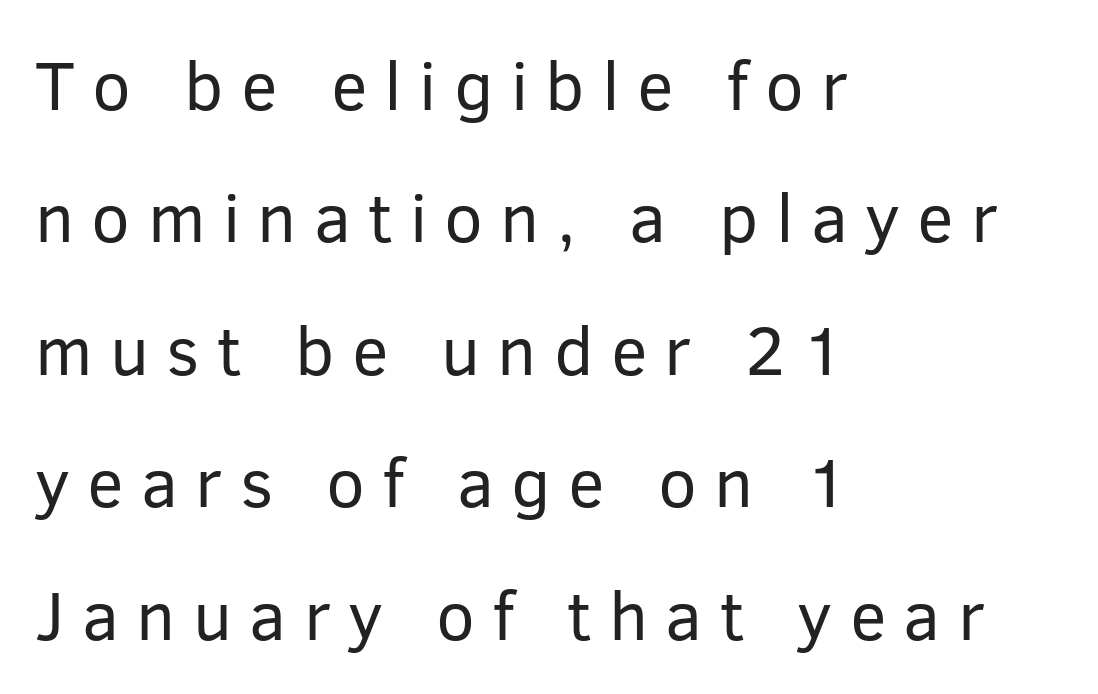
Q: Is the text bold? A: No.
Q: Is the text italic (slanted)? A: No, it is upright.
Q: Is the typeface a serif or a sans-serif typeface? A: Sans-serif.
Q: Is the text underlined? A: No.
Q: How is the paragraph aligned? A: Left-aligned.
Q: Is the spacing between letters normal or unusually wide? A: Unusually wide.
Q: Is the spacing between lines tight, normal or loose? A: Loose.
Q: Width (condensed, normal, or wide)? A: Normal.
Q: Stroke contrast? A: Low.
Q: x-height? A: Medium.
Q: Monospaced? A: No.
